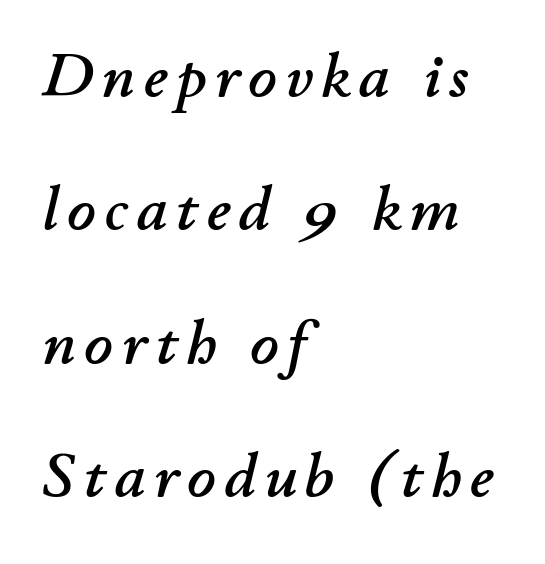
{"italic": "yes", "lean": "right", "slant_degrees": 11, "width": "normal", "stroke_contrast": "low", "x_height": "small", "monospaced": "no", "underline": "no", "align": "left", "line_spacing": "loose", "line_spacing_ratio": 2.15, "glyph_px": 62}
